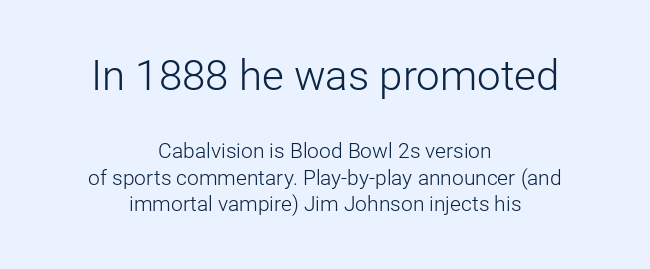
Q: Is the text bold? A: No.
Q: Is the text italic (slanted)? A: No, it is upright.
Q: Is the typeface a serif or a sans-serif typeface? A: Sans-serif.
Q: Is the text underlined? A: No.
Q: How is the paragraph aligned? A: Centered.
Q: Is the spacing between letters normal or unusually wide? A: Normal.
Q: Is the spacing between lines tight, normal or loose? A: Normal.
Q: Which block of text is set in a larger size, the first (top) or the second (bottom)? A: The first (top) one.
Q: Width (condensed, normal, or wide)? A: Normal.
Q: Stroke contrast? A: Low.
Q: x-height? A: Medium.
Q: Monospaced? A: No.
